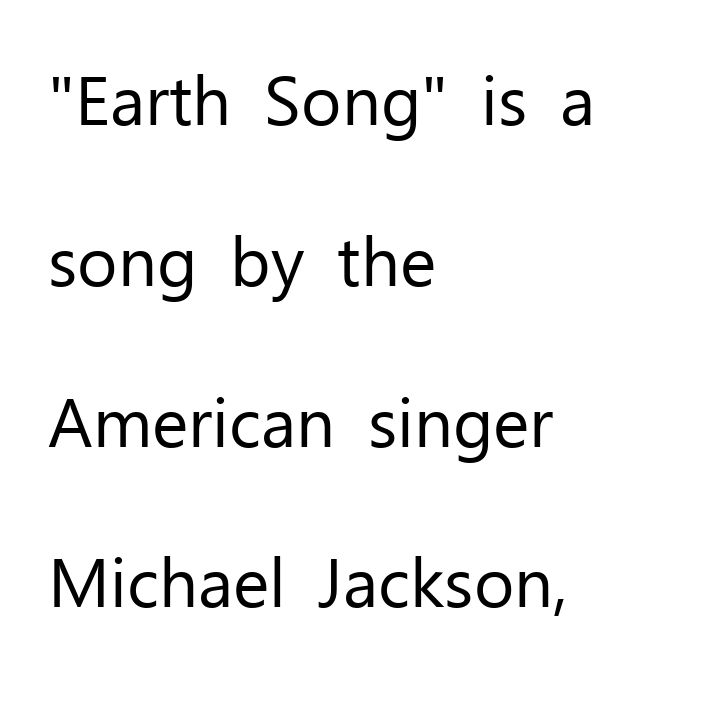
Q: Is the text bold? A: No.
Q: Is the text italic (slanted)? A: No, it is upright.
Q: Is the typeface a serif or a sans-serif typeface? A: Sans-serif.
Q: Is the text underlined? A: No.
Q: How is the paragraph aligned? A: Left-aligned.
Q: Is the spacing between letters normal or unusually wide? A: Normal.
Q: Is the spacing between lines tight, normal or loose? A: Loose.
Q: Width (condensed, normal, or wide)? A: Normal.
Q: Stroke contrast? A: Low.
Q: x-height? A: Medium.
Q: Monospaced? A: No.
